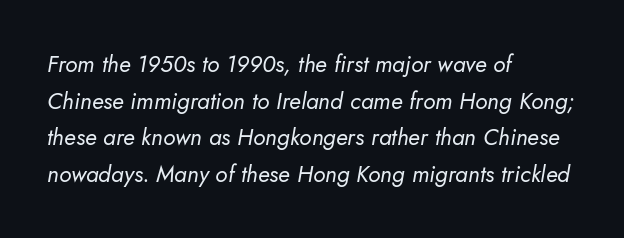
{"bold": "no", "underline": "no", "align": "left", "line_spacing": "normal", "line_spacing_ratio": 1.59, "letter_spacing": "normal", "letter_spacing_em": 0.0, "glyph_px": 23}
